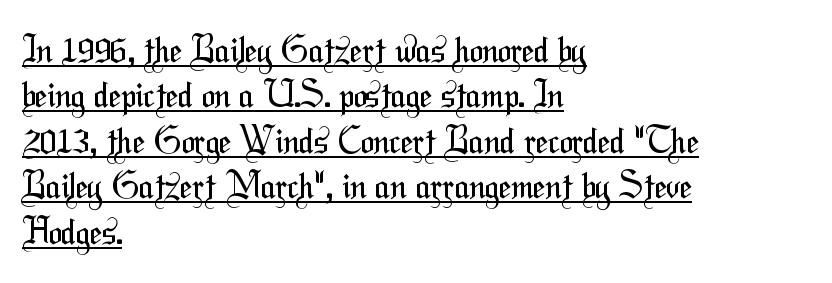
{"serif": "no", "bold": "no", "weight": "regular", "width": "condensed", "stroke_contrast": "medium", "x_height": "medium", "monospaced": "no", "underline": "yes", "align": "left", "line_spacing": "normal", "line_spacing_ratio": 1.3, "letter_spacing": "normal", "letter_spacing_em": 0.0, "glyph_px": 35}
